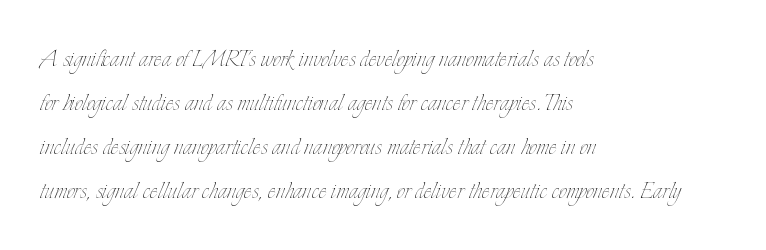
The image shows 30 px thin, condensed type; set left-aligned, normal line spacing (1.47x), normal letter spacing, not underlined; low stroke contrast and a small x-height.
